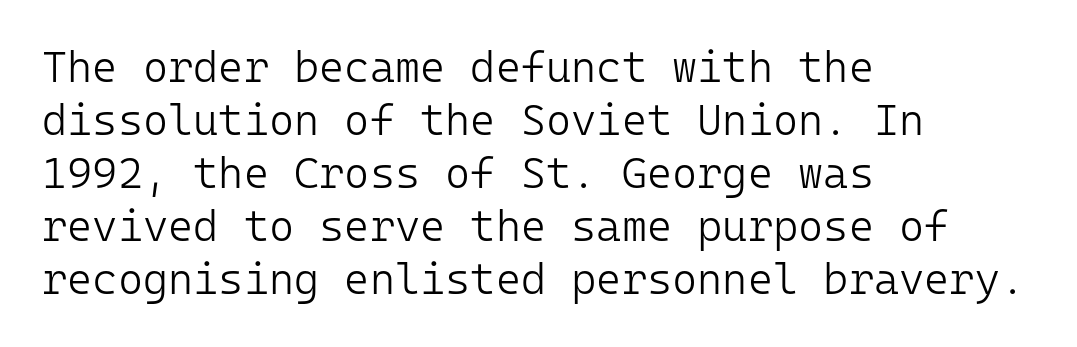
{"serif": "no", "italic": "no", "bold": "no", "weight": "light", "width": "normal", "stroke_contrast": "low", "x_height": "medium", "monospaced": "yes", "underline": "no", "align": "left", "line_spacing_ratio": 1.23, "letter_spacing": "normal", "letter_spacing_em": 0.0, "glyph_px": 43}
